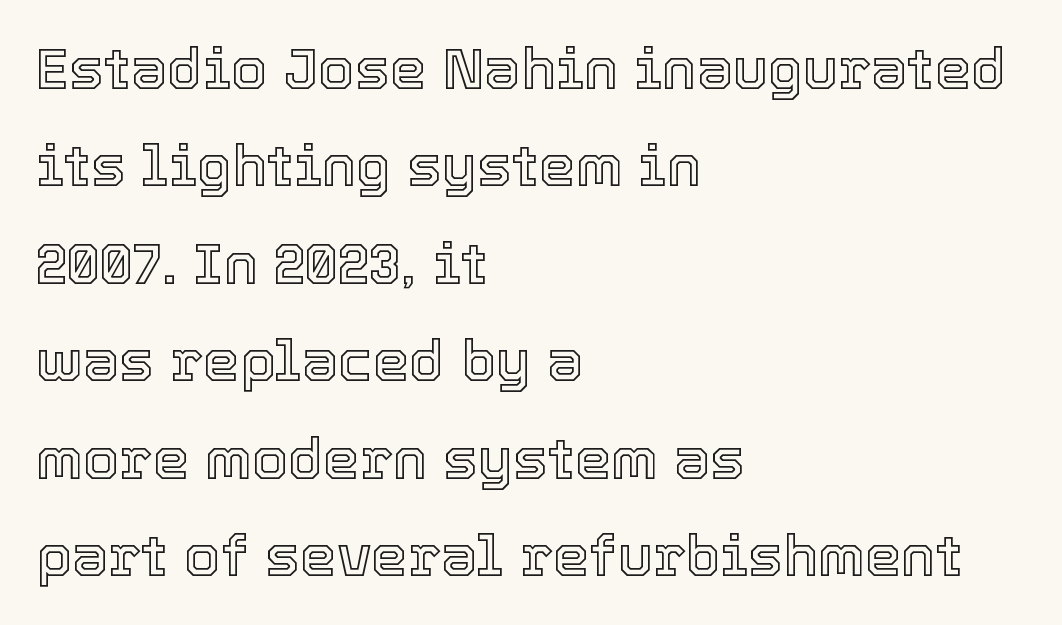
{"italic": "no", "width": "normal", "x_height": "medium", "monospaced": "no", "underline": "no", "align": "left", "line_spacing": "normal", "line_spacing_ratio": 1.68, "letter_spacing": "normal", "letter_spacing_em": 0.0, "glyph_px": 58}
